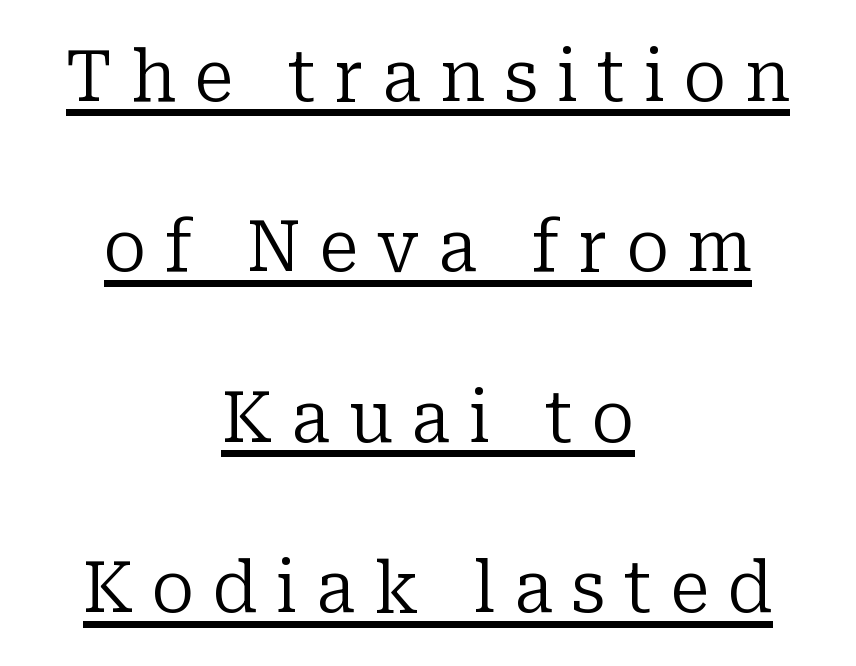
Q: Is the text bold? A: No.
Q: Is the text italic (slanted)? A: No, it is upright.
Q: Is the typeface a serif or a sans-serif typeface? A: Serif.
Q: Is the text underlined? A: Yes.
Q: How is the paragraph aligned? A: Centered.
Q: Is the spacing between letters normal or unusually wide? A: Unusually wide.
Q: Is the spacing between lines tight, normal or loose? A: Loose.
Q: Width (condensed, normal, or wide)? A: Normal.
Q: Stroke contrast? A: Low.
Q: x-height? A: Medium.
Q: Monospaced? A: No.
